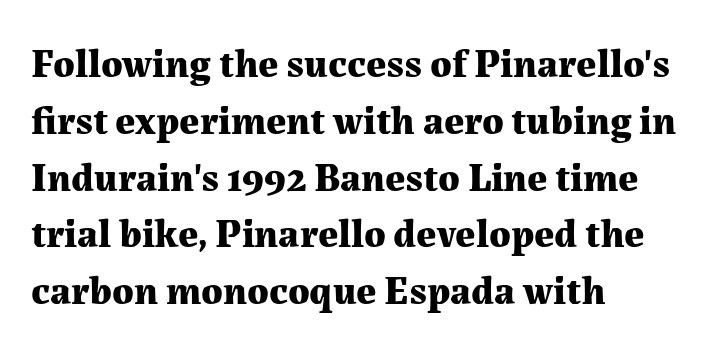
{"serif": "yes", "italic": "no", "bold": "yes", "weight": "bold", "width": "normal", "stroke_contrast": "medium", "x_height": "medium", "monospaced": "no", "underline": "no", "align": "left", "line_spacing": "normal", "line_spacing_ratio": 1.42, "letter_spacing": "normal", "letter_spacing_em": 0.0, "glyph_px": 40}
